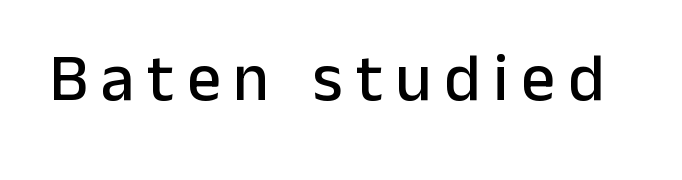
Q: Is the text italic (slanted)? A: No, it is upright.
Q: Is the typeface a serif or a sans-serif typeface? A: Sans-serif.
Q: Is the text underlined? A: No.
Q: Width (condensed, normal, or wide)? A: Normal.
Q: Stroke contrast? A: Low.
Q: x-height? A: Medium.
Q: Monospaced? A: No.
